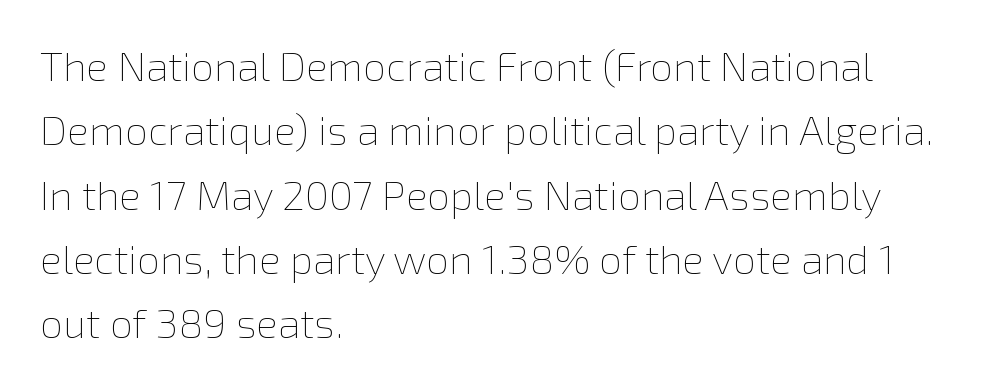
Q: Is the text bold? A: No.
Q: Is the text italic (slanted)? A: No, it is upright.
Q: Is the text underlined? A: No.
Q: How is the paragraph aligned? A: Left-aligned.
Q: Is the spacing between letters normal or unusually wide? A: Normal.
Q: Is the spacing between lines tight, normal or loose? A: Normal.
Q: Width (condensed, normal, or wide)? A: Normal.
Q: x-height? A: Medium.
Q: Monospaced? A: No.
